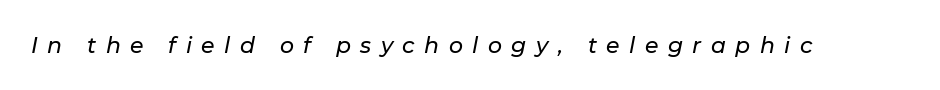
An italicized treatment has been applied to the whole sample. Beneath every word, the page is bare. The letters are spread apart with noticeably loose tracking.
